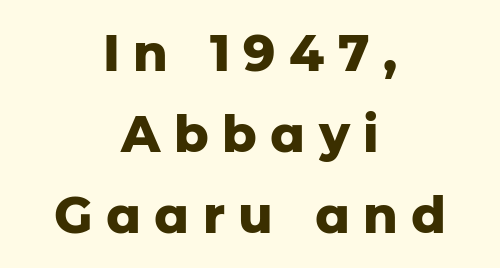
A clean baseline with only descenders dipping below it. The rendering inserts visible extra space after every character. What's the leading like? Ordinary, nothing unusual. Horizontally, the lines are justified to the midpoint only. Italic: no, the glyphs are upright roman. The characters display no serif detailing; their extremities are plain.
